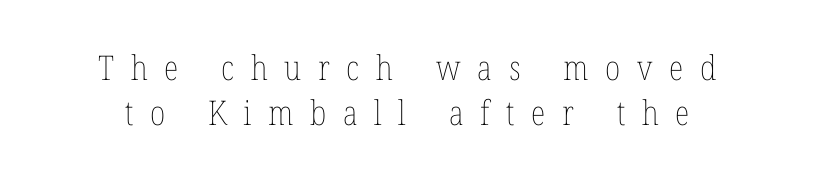
The image shows 34 px thin, condensed type, upright; set centered, normal line spacing (1.31x), unusually wide letter spacing (+0.49 em), not underlined; low stroke contrast and a medium x-height.
